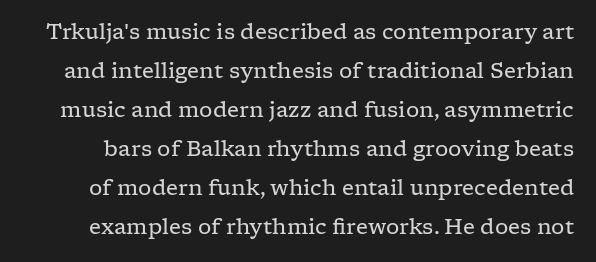
Does the lettering tilt? It doesn't — this is upright. Nobody drew a line under any word here. On a weight scale, this lands at 450 or below. Observe the ordinary spacing: letters are neighbours, not strangers.
